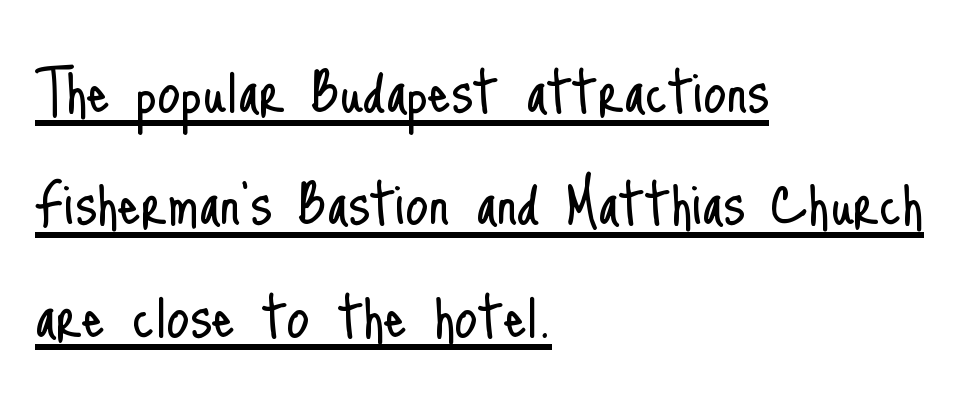
This sample carries an underscore along the baseline area. Stroke thickness stays within the range of a standard reading face or lighter. What's the leading like? Ordinary, nothing unusual. Font category for this specimen: sans-serif. Each letter keeps its own natural width here, so spacing adapts to shape. Horizontally, the lines are justified to the leading edge only.
